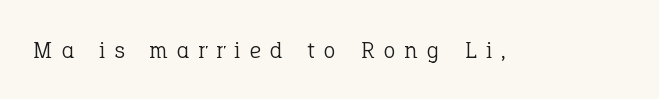
Stems here are at most as thick as an everyday book face. Check the space under the baseline: it is left empty. Spacing between characters has been opened up far beyond the box default. Tall strokes in this sample are plumb rather than angled.
